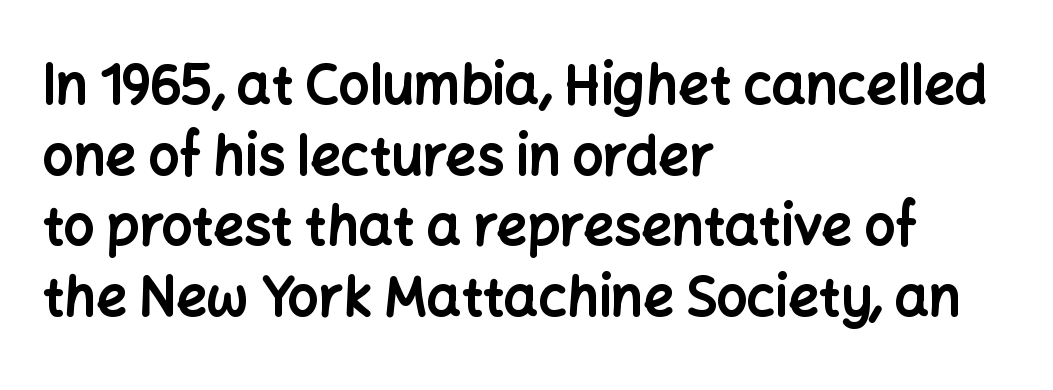
Q: Is the text bold? A: Yes.
Q: Is the text italic (slanted)? A: No, it is upright.
Q: Is the typeface a serif or a sans-serif typeface? A: Sans-serif.
Q: Is the text underlined? A: No.
Q: How is the paragraph aligned? A: Left-aligned.
Q: Is the spacing between letters normal or unusually wide? A: Normal.
Q: Is the spacing between lines tight, normal or loose? A: Normal.
Q: Width (condensed, normal, or wide)? A: Normal.
Q: Stroke contrast? A: Low.
Q: x-height? A: Medium.
Q: Monospaced? A: No.
